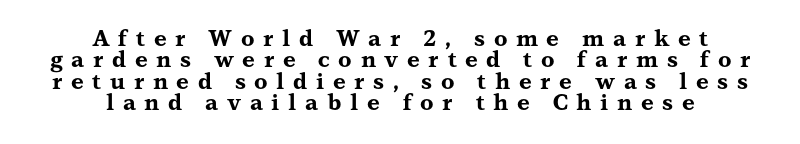
{"italic": "no", "bold": "yes", "underline": "no", "align": "center", "line_spacing": "tight", "line_spacing_ratio": 0.97, "letter_spacing": "wide", "letter_spacing_em": 0.39, "glyph_px": 22}
